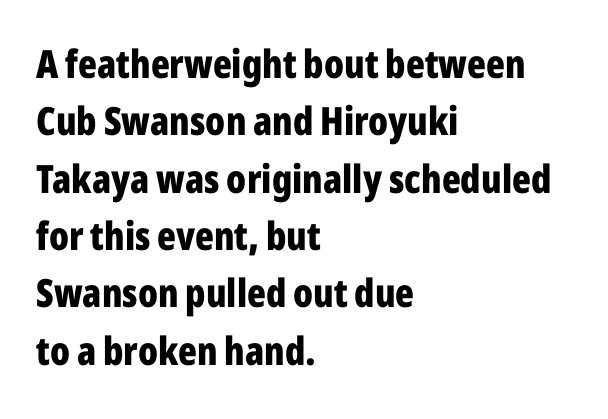
Q: Is the text bold? A: Yes.
Q: Is the text italic (slanted)? A: No, it is upright.
Q: Is the typeface a serif or a sans-serif typeface? A: Sans-serif.
Q: Is the text underlined? A: No.
Q: How is the paragraph aligned? A: Left-aligned.
Q: Is the spacing between letters normal or unusually wide? A: Normal.
Q: Is the spacing between lines tight, normal or loose? A: Normal.
Q: Width (condensed, normal, or wide)? A: Condensed.
Q: Stroke contrast? A: Low.
Q: x-height? A: Medium.
Q: Monospaced? A: No.
